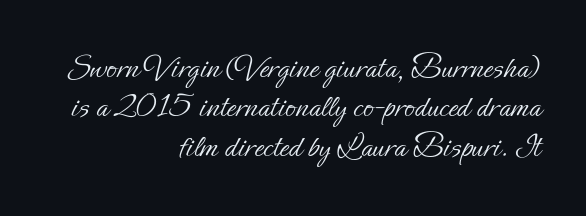
The face looks like a standard text weight, possibly lighter. Which margin do the lines hug? The right one — the left edge is uneven. Quick note: underline off.
